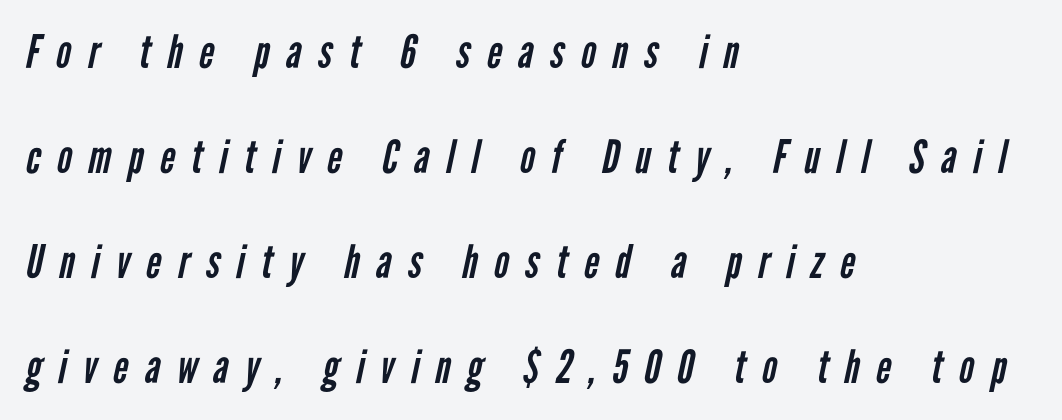
Q: Is the text bold? A: No.
Q: Is the typeface a serif or a sans-serif typeface? A: Sans-serif.
Q: Is the text underlined? A: No.
Q: How is the paragraph aligned? A: Left-aligned.
Q: Is the spacing between letters normal or unusually wide? A: Unusually wide.
Q: Is the spacing between lines tight, normal or loose? A: Loose.
Q: Width (condensed, normal, or wide)? A: Condensed.
Q: Stroke contrast? A: Low.
Q: x-height? A: Medium.
Q: Monospaced? A: No.
